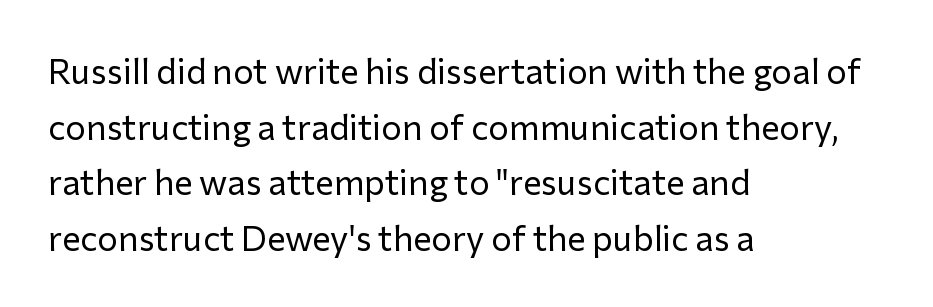
Q: Is the text bold? A: No.
Q: Is the text italic (slanted)? A: No, it is upright.
Q: Is the typeface a serif or a sans-serif typeface? A: Sans-serif.
Q: Is the text underlined? A: No.
Q: How is the paragraph aligned? A: Left-aligned.
Q: Is the spacing between letters normal or unusually wide? A: Normal.
Q: Is the spacing between lines tight, normal or loose? A: Normal.
Q: Width (condensed, normal, or wide)? A: Normal.
Q: Stroke contrast? A: Low.
Q: x-height? A: Medium.
Q: Monospaced? A: No.
